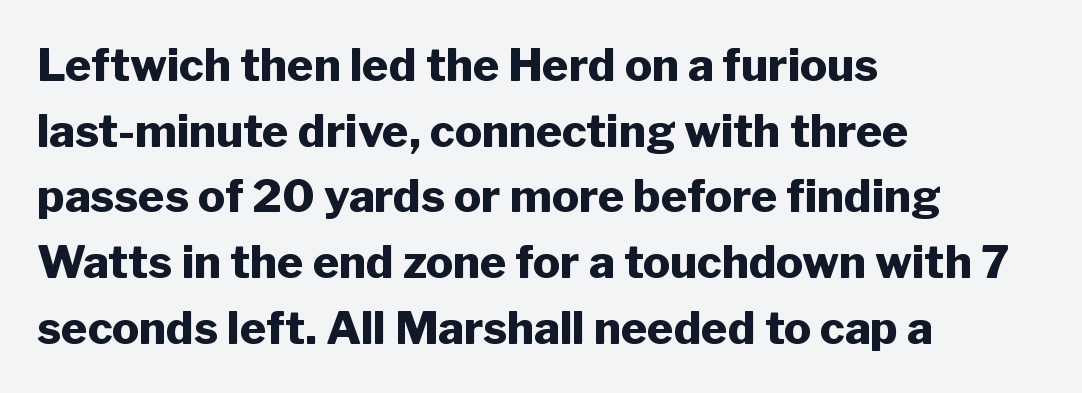
{"serif": "no", "italic": "no", "bold": "yes", "weight": "heavy", "width": "normal", "stroke_contrast": "low", "x_height": "medium", "monospaced": "no", "underline": "no", "align": "left", "line_spacing": "normal", "line_spacing_ratio": 1.46, "letter_spacing": "normal", "letter_spacing_em": 0.0, "glyph_px": 45}
